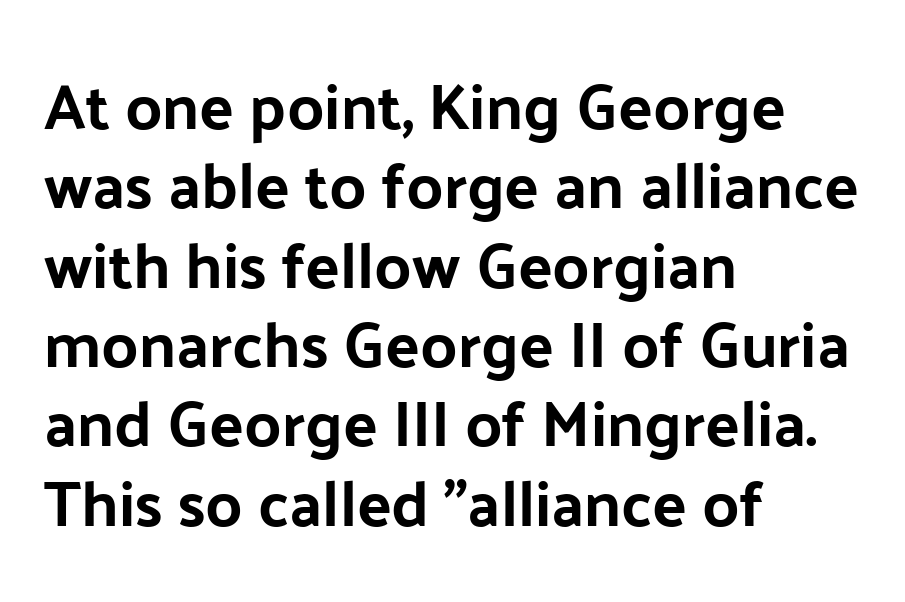
{"serif": "no", "italic": "no", "width": "normal", "stroke_contrast": "low", "x_height": "medium", "monospaced": "no", "underline": "no", "align": "left", "line_spacing_ratio": 1.24, "letter_spacing": "normal", "letter_spacing_em": 0.0, "glyph_px": 64}
